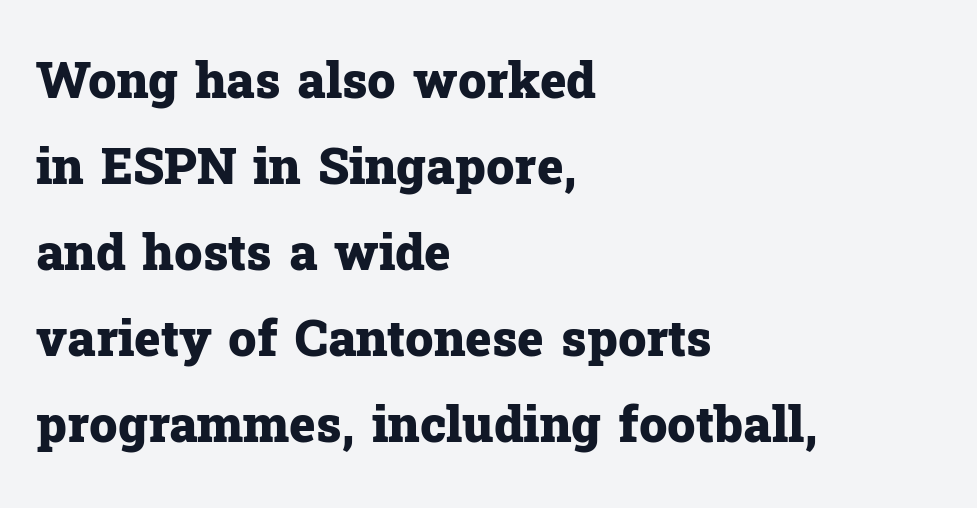
Q: Is the text bold? A: Yes.
Q: Is the text italic (slanted)? A: No, it is upright.
Q: Is the typeface a serif or a sans-serif typeface? A: Serif.
Q: Is the text underlined? A: No.
Q: How is the paragraph aligned? A: Left-aligned.
Q: Is the spacing between letters normal or unusually wide? A: Normal.
Q: Width (condensed, normal, or wide)? A: Normal.
Q: Stroke contrast? A: Low.
Q: x-height? A: Medium.
Q: Monospaced? A: No.
